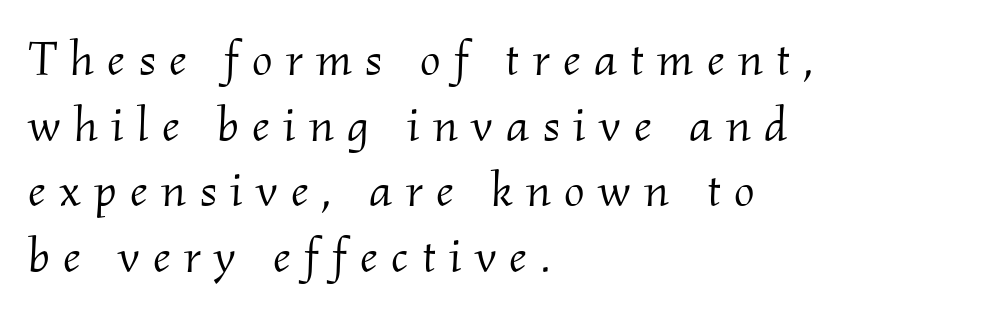
Q: Is the text bold? A: No.
Q: Is the text italic (slanted)? A: Yes, it leans right by about 2 degrees.
Q: Is the typeface a serif or a sans-serif typeface? A: Serif.
Q: Is the text underlined? A: No.
Q: How is the paragraph aligned? A: Left-aligned.
Q: Is the spacing between letters normal or unusually wide? A: Unusually wide.
Q: Is the spacing between lines tight, normal or loose? A: Normal.
Q: Width (condensed, normal, or wide)? A: Normal.
Q: Stroke contrast? A: Medium.
Q: x-height? A: Small.
Q: Monospaced? A: No.
